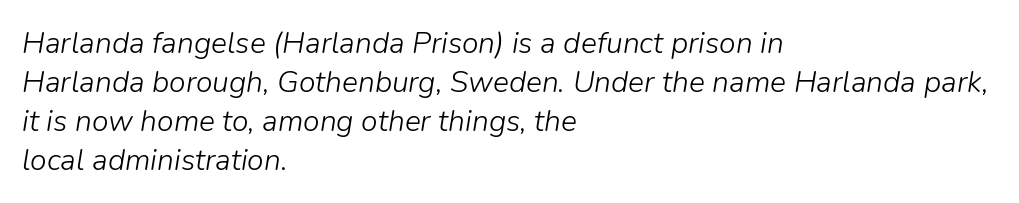
Is the block centered? No — it sits flush against the left margin. There's an unmistakable incline to the writing here. Stems here are at most as thick as an everyday book face. Characters follow at the spacing the type designer built in. The space beneath each line is pristine and unruled.
